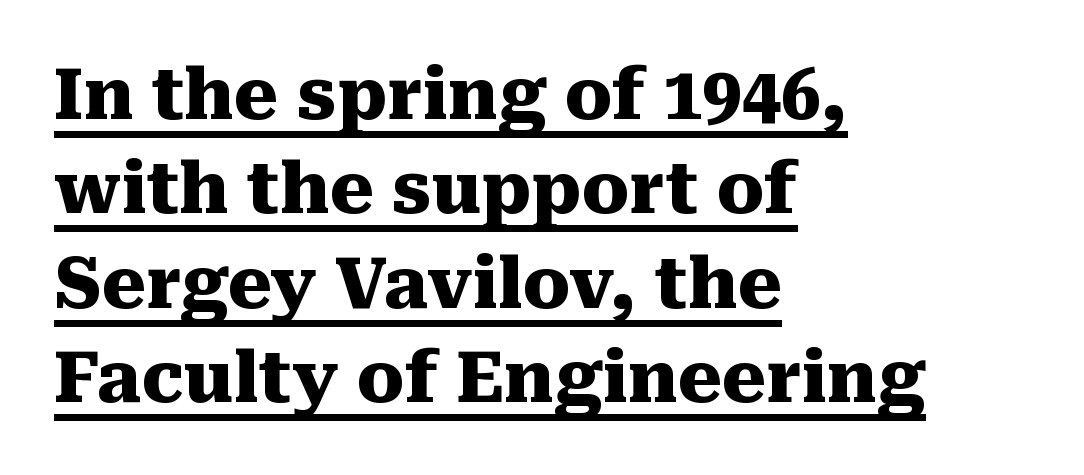
{"serif": "yes", "italic": "no", "bold": "yes", "weight": "heavy", "width": "normal", "stroke_contrast": "medium", "x_height": "medium", "monospaced": "no", "underline": "yes", "align": "left", "line_spacing": "normal", "line_spacing_ratio": 1.35, "letter_spacing": "normal", "letter_spacing_em": 0.0, "glyph_px": 70}
